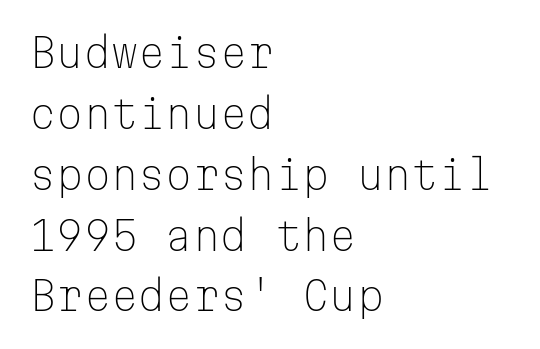
Q: Is the text bold? A: No.
Q: Is the text italic (slanted)? A: No, it is upright.
Q: Is the typeface a serif or a sans-serif typeface? A: Sans-serif.
Q: Is the text underlined? A: No.
Q: How is the paragraph aligned? A: Left-aligned.
Q: Is the spacing between letters normal or unusually wide? A: Normal.
Q: Is the spacing between lines tight, normal or loose? A: Normal.
Q: Width (condensed, normal, or wide)? A: Normal.
Q: Stroke contrast? A: Low.
Q: x-height? A: Medium.
Q: Monospaced? A: Yes.
